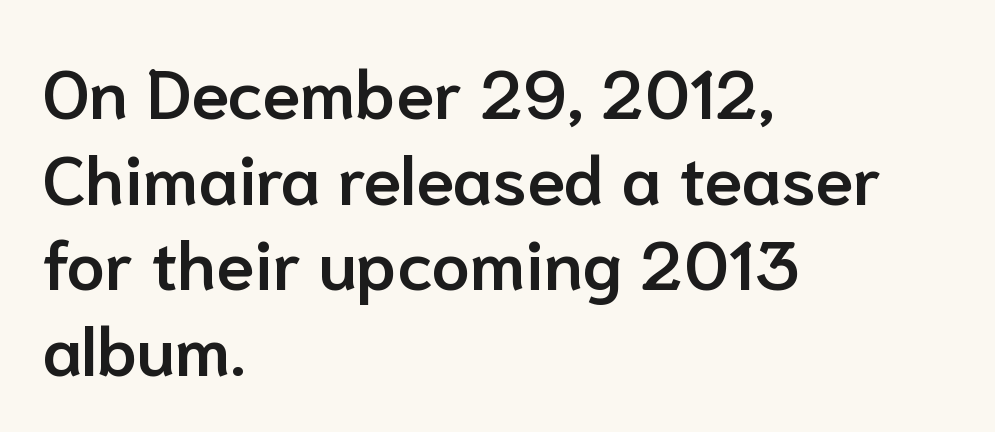
Q: Is the text bold? A: Semi-bold.
Q: Is the text italic (slanted)? A: No, it is upright.
Q: Is the typeface a serif or a sans-serif typeface? A: Sans-serif.
Q: Is the text underlined? A: No.
Q: How is the paragraph aligned? A: Left-aligned.
Q: Is the spacing between letters normal or unusually wide? A: Normal.
Q: Width (condensed, normal, or wide)? A: Normal.
Q: Stroke contrast? A: Low.
Q: x-height? A: Medium.
Q: Monospaced? A: No.
